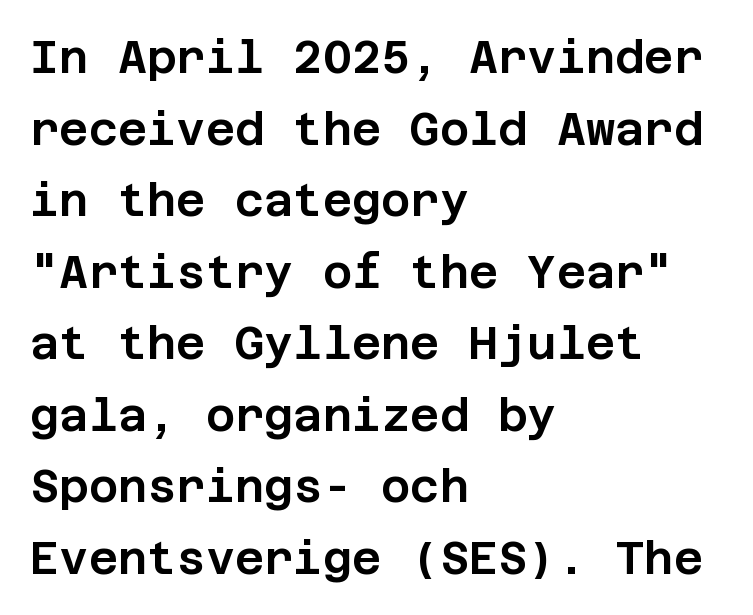
The image shows 45 px sans-serif type, upright; set left-aligned, normal line spacing (1.59x), normal letter spacing, not underlined; low stroke contrast and a large x-height.
